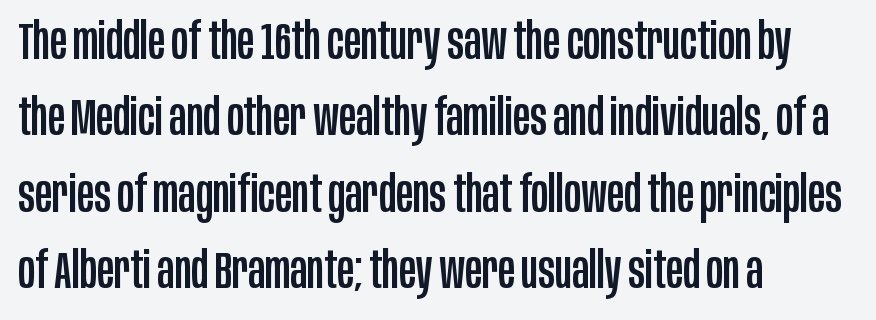
The image shows 51 px condensed sans-serif type, upright; set left-aligned, normal line spacing (1.5x), normal letter spacing, not underlined; low stroke contrast and a large x-height.
